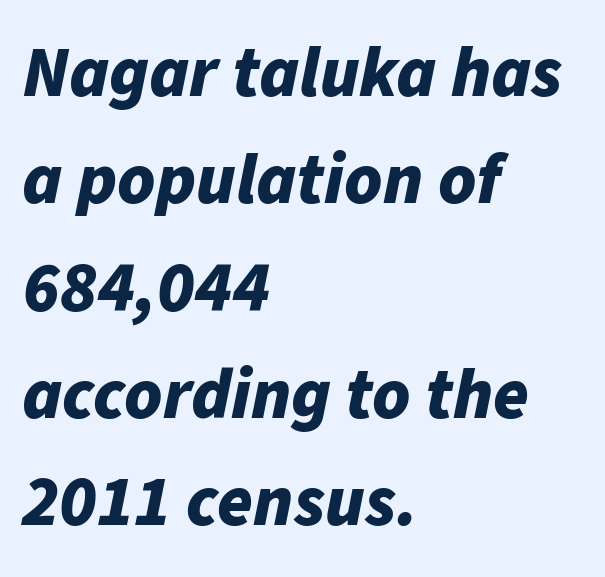
Q: Is the text bold? A: Yes.
Q: Is the text italic (slanted)? A: Yes, it leans right by about 11 degrees.
Q: Is the text underlined? A: No.
Q: How is the paragraph aligned? A: Left-aligned.
Q: Is the spacing between letters normal or unusually wide? A: Normal.
Q: Is the spacing between lines tight, normal or loose? A: Normal.
Q: Width (condensed, normal, or wide)? A: Normal.
Q: Stroke contrast? A: Low.
Q: x-height? A: Medium.
Q: Monospaced? A: No.
